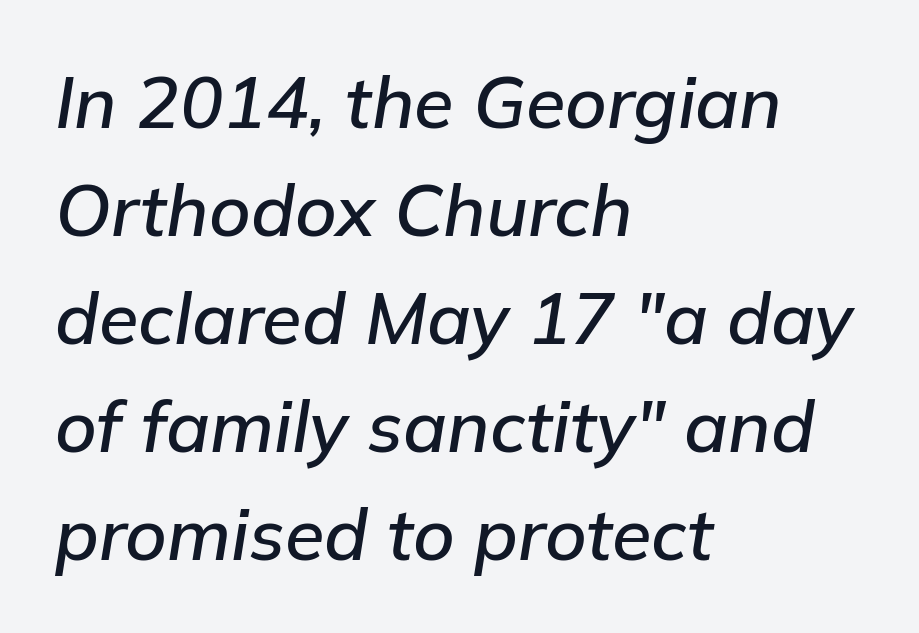
The image shows 72 px text type, italic (leaning right); set left-aligned, normal line spacing (1.5x), normal letter spacing, not underlined; low stroke contrast and a medium x-height.
